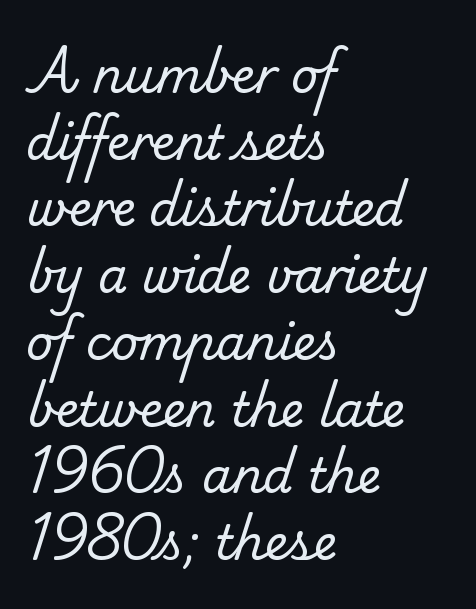
{"serif": "yes", "bold": "no", "weight": "regular", "width": "normal", "stroke_contrast": "low", "x_height": "small", "monospaced": "no", "underline": "no", "align": "left", "line_spacing": "normal", "line_spacing_ratio": 1.42, "letter_spacing": "normal", "letter_spacing_em": 0.0, "glyph_px": 47}
